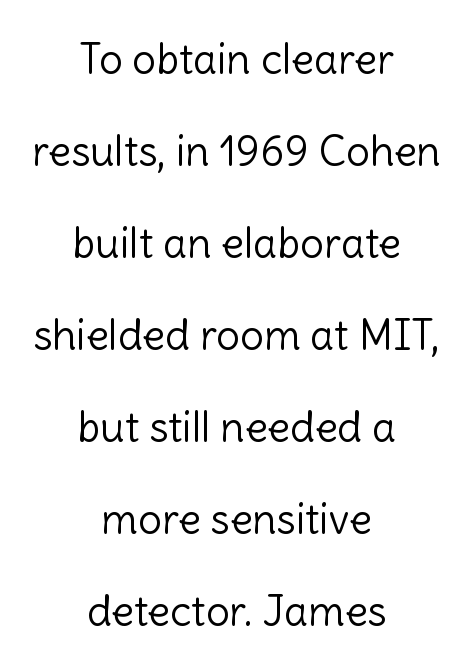
Classification — sans serif. Letters rest on an invisible, unmarked baseline. The letterforms sit shoulder to shoulder at normal distance. Successive baselines arrive slowly, with a big drop between each. The face used here is proportionally spaced, like ordinary book or web type. Letters have the restrained weight of plain body copy at most.
